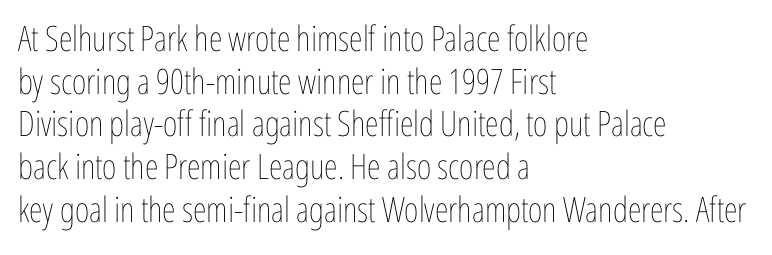
Q: Is the text bold? A: No.
Q: Is the text italic (slanted)? A: No, it is upright.
Q: Is the text underlined? A: No.
Q: How is the paragraph aligned? A: Left-aligned.
Q: Is the spacing between letters normal or unusually wide? A: Normal.
Q: Width (condensed, normal, or wide)? A: Condensed.
Q: Stroke contrast? A: Low.
Q: x-height? A: Medium.
Q: Monospaced? A: No.
